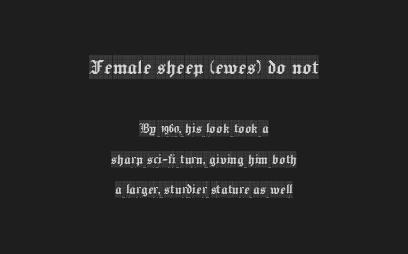
The image shows 24 px text type, upright; set centered, loose line spacing (1.91x), normal letter spacing, not underlined; the first (top) block is 1.5x larger.
